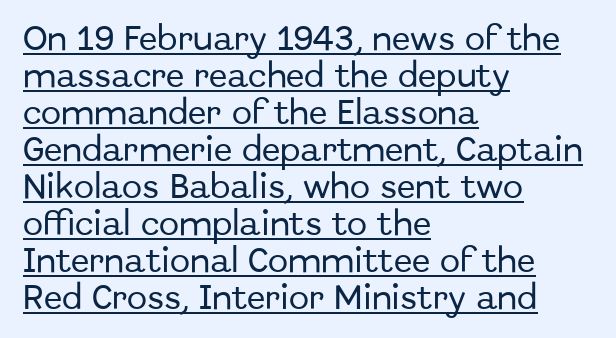
The image shows 27 px text type, upright; set left-aligned, normal line spacing (1.37x), normal letter spacing, underlined.
